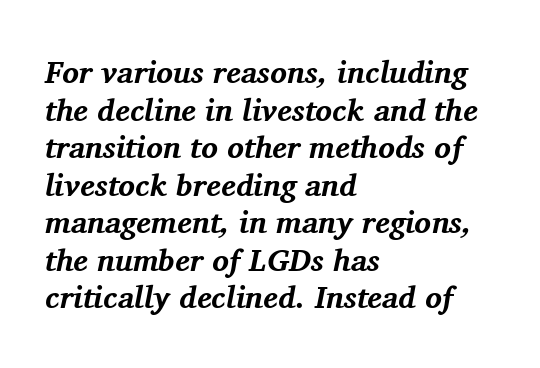
Is the block centered? No — it sits flush against the left margin. Has an underline been added? It has not. You could call the tracking neutral — neither tight nor loose. The rendering uses natural spacing where letterforms have individual widths. The text was rendered using a seriffed face with decorative stroke endings.
